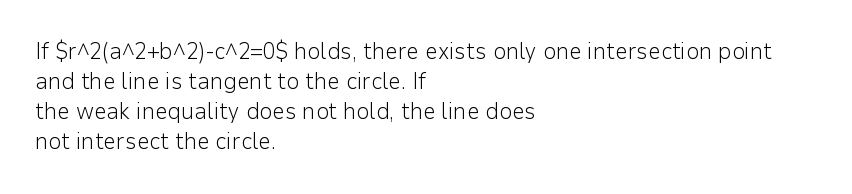
The image shows 23 px text type, upright; set left-aligned, normal line spacing (1.31x), normal letter spacing, not underlined.
